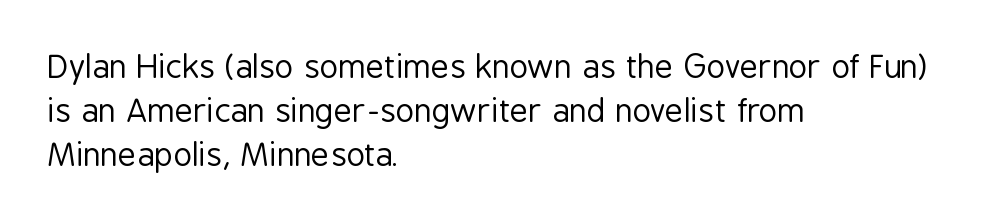
{"serif": "no", "italic": "no", "bold": "no", "weight": "regular", "width": "condensed", "stroke_contrast": "low", "x_height": "medium", "monospaced": "no", "underline": "no", "align": "left", "line_spacing": "normal", "line_spacing_ratio": 1.38, "letter_spacing": "normal", "letter_spacing_em": 0.0, "glyph_px": 32}
